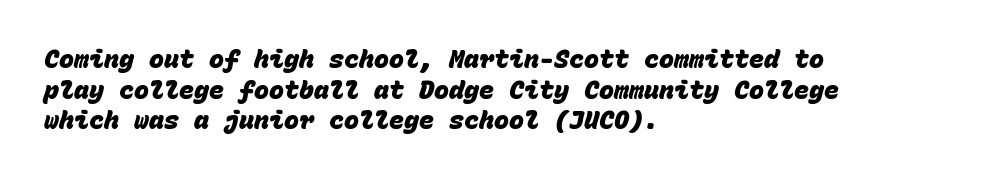
Standard letterfit; no display-style spreading of the glyphs. Only glyphs here, with clear space below each row. Is the block centered? No — it sits flush against the left margin. Typesetter's note: full bold, strokes at maximum text heaviness.
